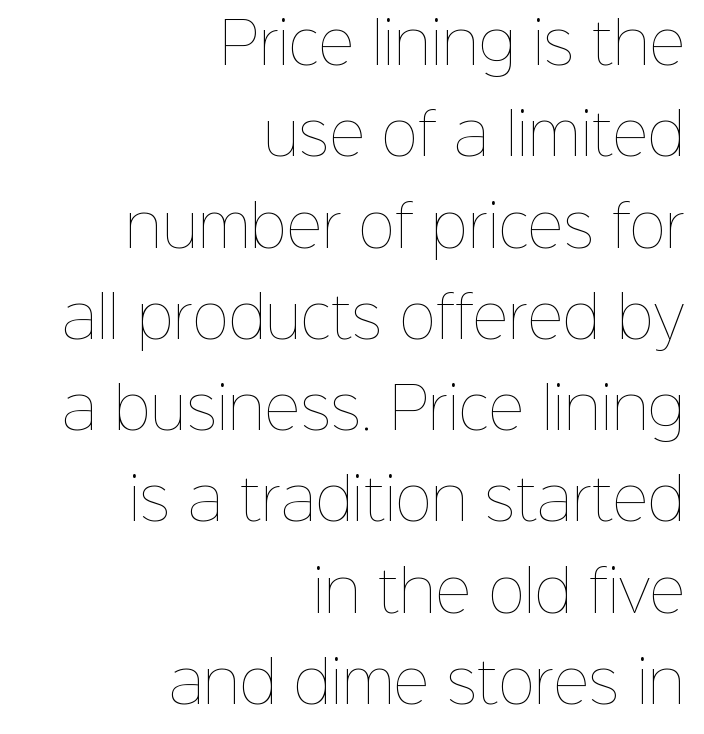
Q: Is the text bold? A: No.
Q: Is the text italic (slanted)? A: No, it is upright.
Q: Is the text underlined? A: No.
Q: How is the paragraph aligned? A: Right-aligned.
Q: Is the spacing between letters normal or unusually wide? A: Normal.
Q: Is the spacing between lines tight, normal or loose? A: Normal.
Q: Width (condensed, normal, or wide)? A: Normal.
Q: Stroke contrast? A: Low.
Q: x-height? A: Medium.
Q: Monospaced? A: No.
